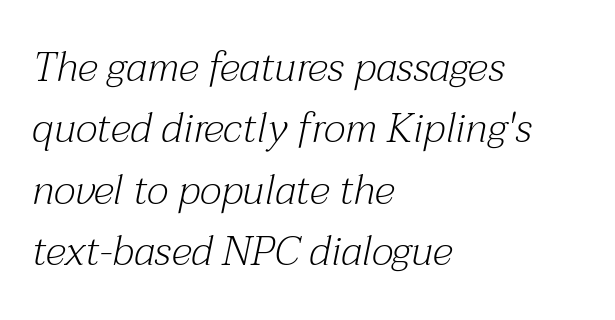
Q: Is the text bold? A: No.
Q: Is the text italic (slanted)? A: Yes, it leans right by about 12 degrees.
Q: Is the typeface a serif or a sans-serif typeface? A: Serif.
Q: Is the text underlined? A: No.
Q: How is the paragraph aligned? A: Left-aligned.
Q: Is the spacing between letters normal or unusually wide? A: Normal.
Q: Is the spacing between lines tight, normal or loose? A: Normal.
Q: Width (condensed, normal, or wide)? A: Normal.
Q: Stroke contrast? A: Medium.
Q: x-height? A: Medium.
Q: Monospaced? A: No.
